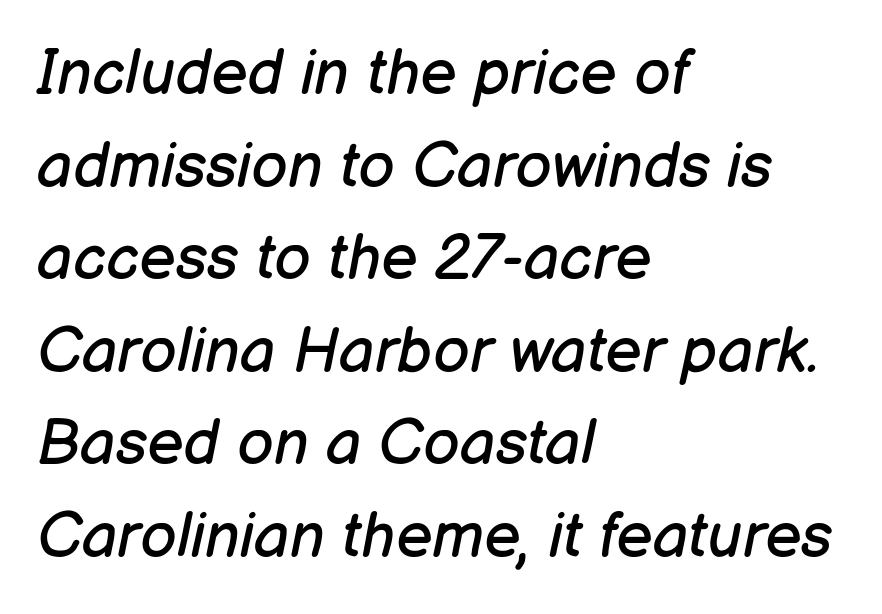
The gaps between neighbouring characters are ordinary and unremarkable. The cut favours lightness, reaching ordinary text weight at its darkest. Compared with a centered layout, this one pins lines to the left instead. Only glyphs here, with clear space below each row. You could not count columns in this text — the font is proportionally spaced.
